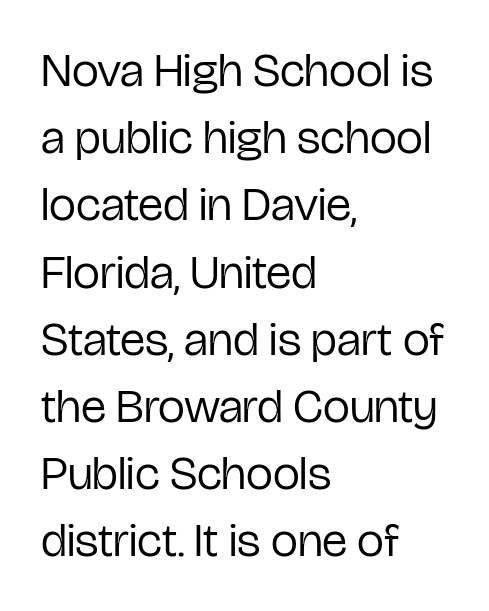
Q: Is the text bold? A: No.
Q: Is the text italic (slanted)? A: No, it is upright.
Q: Is the typeface a serif or a sans-serif typeface? A: Sans-serif.
Q: Is the text underlined? A: No.
Q: How is the paragraph aligned? A: Left-aligned.
Q: Is the spacing between letters normal or unusually wide? A: Normal.
Q: Is the spacing between lines tight, normal or loose? A: Normal.
Q: Width (condensed, normal, or wide)? A: Condensed.
Q: Stroke contrast? A: Low.
Q: x-height? A: Medium.
Q: Monospaced? A: No.
